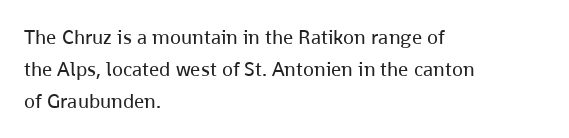
The image shows 20 px text type, upright; set left-aligned, normal line spacing (1.6x), normal letter spacing, not underlined.
